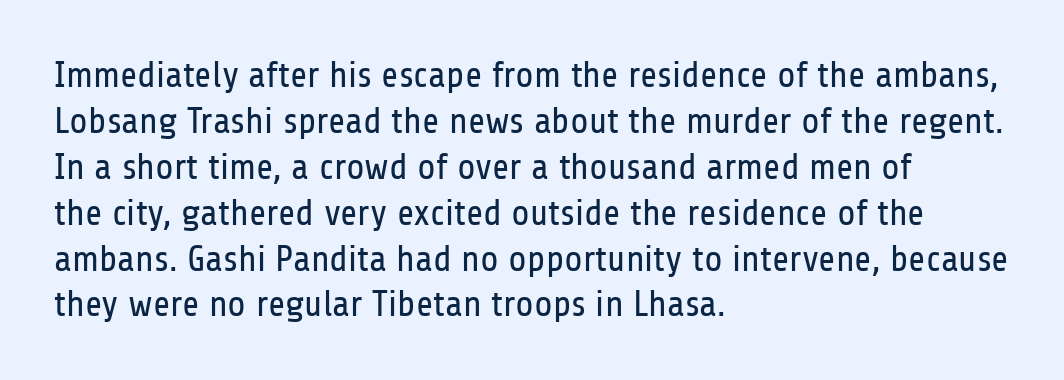
The image shows 37 px regular-weight, condensed sans-serif type, upright; set left-aligned, line spacing 1.24x, normal letter spacing, not underlined; low stroke contrast and a medium x-height.
